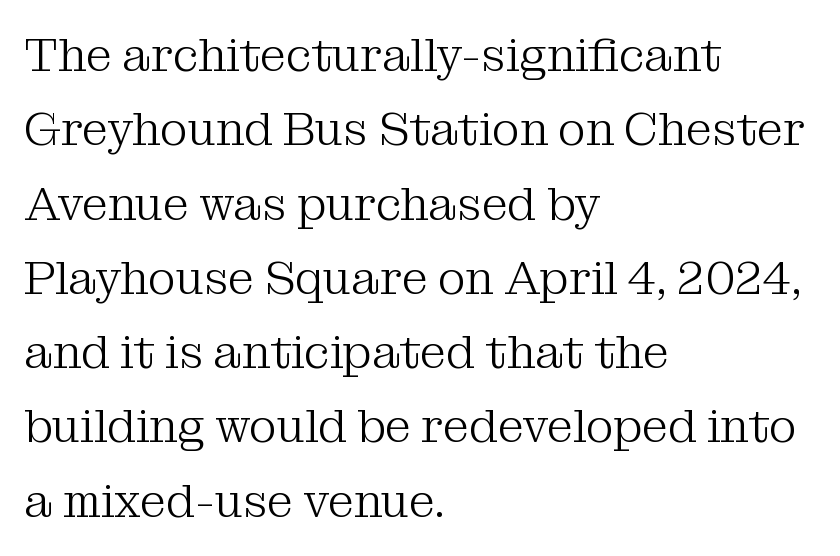
Q: Is the text bold? A: No.
Q: Is the text italic (slanted)? A: No, it is upright.
Q: Is the typeface a serif or a sans-serif typeface? A: Serif.
Q: Is the text underlined? A: No.
Q: How is the paragraph aligned? A: Left-aligned.
Q: Is the spacing between letters normal or unusually wide? A: Normal.
Q: Is the spacing between lines tight, normal or loose? A: Normal.
Q: Width (condensed, normal, or wide)? A: Normal.
Q: Stroke contrast? A: Medium.
Q: x-height? A: Medium.
Q: Monospaced? A: No.
